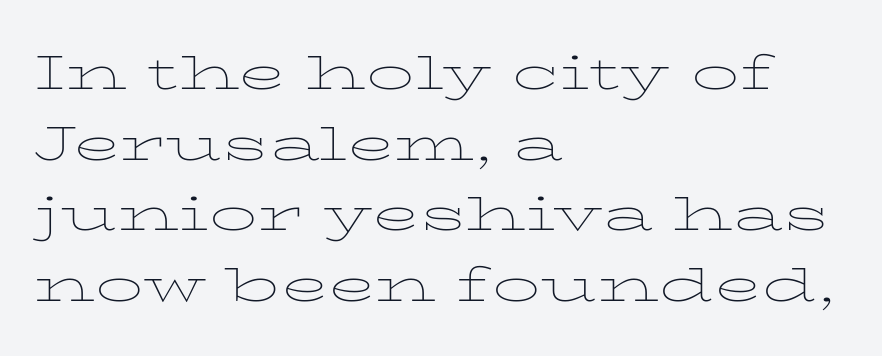
Q: Is the text bold? A: No.
Q: Is the text italic (slanted)? A: No, it is upright.
Q: Is the typeface a serif or a sans-serif typeface? A: Serif.
Q: Is the text underlined? A: No.
Q: How is the paragraph aligned? A: Left-aligned.
Q: Is the spacing between letters normal or unusually wide? A: Normal.
Q: Is the spacing between lines tight, normal or loose? A: Normal.
Q: Width (condensed, normal, or wide)? A: Wide.
Q: Stroke contrast? A: Low.
Q: x-height? A: Medium.
Q: Monospaced? A: No.
